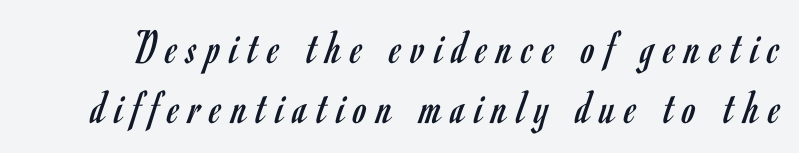
The tracking reads as deliberately expanded to a designer's eye. Lines of text with bare space underneath. Think standard paragraph weight, or any step lighter than that. The passage shown is typed in a proportional face where columns would drift. What kind of face is this? One without serifs — a sans.
